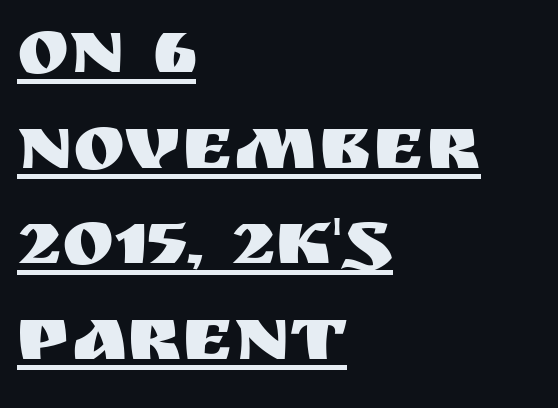
The image shows 79 px sans-serif type, upright; set left-aligned, line spacing 1.21x, normal letter spacing, underlined; medium stroke contrast and a large x-height.
